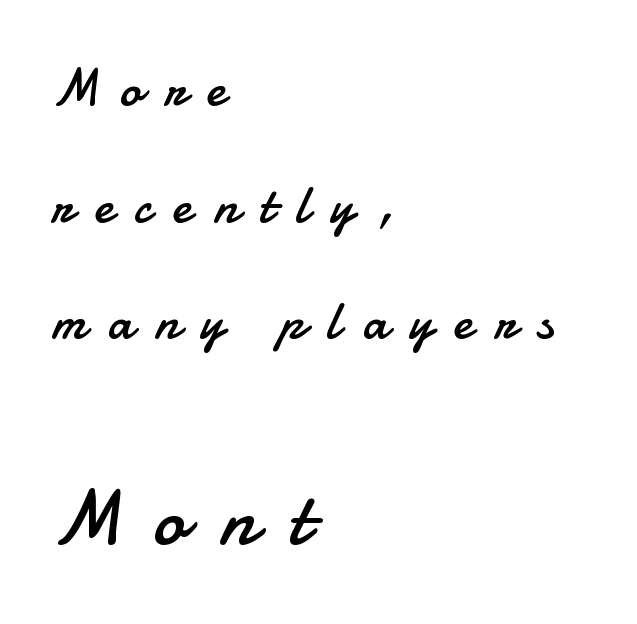
{"serif": "no", "bold": "no", "weight": "regular", "width": "normal", "stroke_contrast": "low", "x_height": "small", "monospaced": "no", "underline": "no", "align": "left", "line_spacing": "loose", "line_spacing_ratio": 2.2, "letter_spacing": "wide", "letter_spacing_em": 0.41, "larger_block": "second", "size_ratio": 1.49, "glyph_px": 79}
